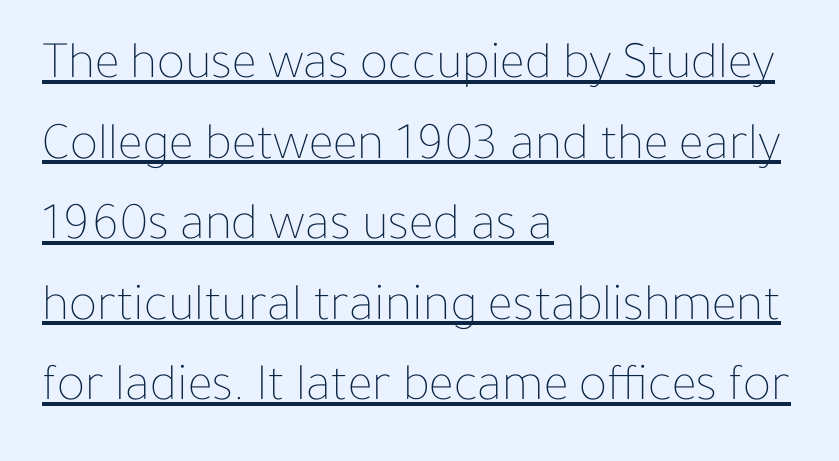
The image shows 53 px thin type, upright; set left-aligned, normal line spacing (1.52x), normal letter spacing, underlined; low stroke contrast and a medium x-height.
